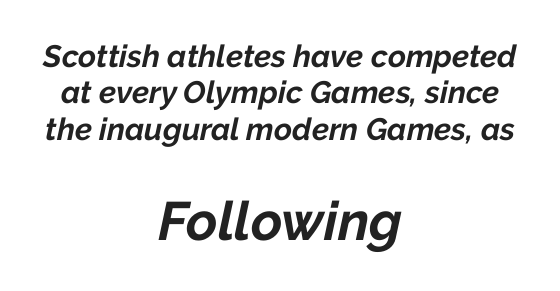
The image shows 54 px bold type, italic (leaning right); set centered, line spacing 1.17x, normal letter spacing, not underlined; the second (bottom) block is 1.74x larger; low stroke contrast and a medium x-height.
